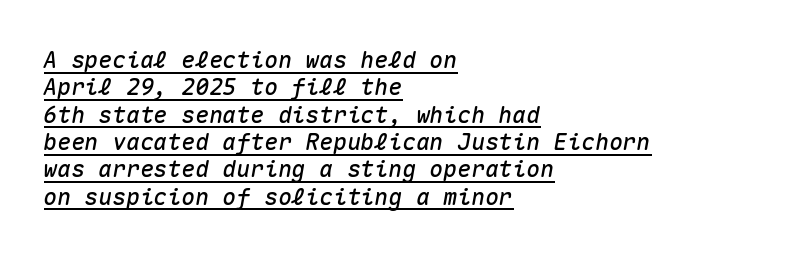
Q: Is the text italic (slanted)? A: Yes, it leans right by about 10 degrees.
Q: Is the text underlined? A: Yes.
Q: How is the paragraph aligned? A: Left-aligned.
Q: Is the spacing between letters normal or unusually wide? A: Normal.
